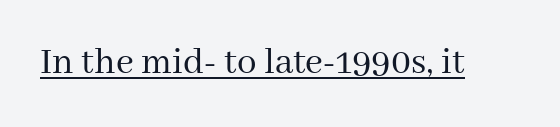
The image shows 39 px regular-weight serif type, upright; set normal letter spacing, underlined; medium stroke contrast and a medium x-height.
